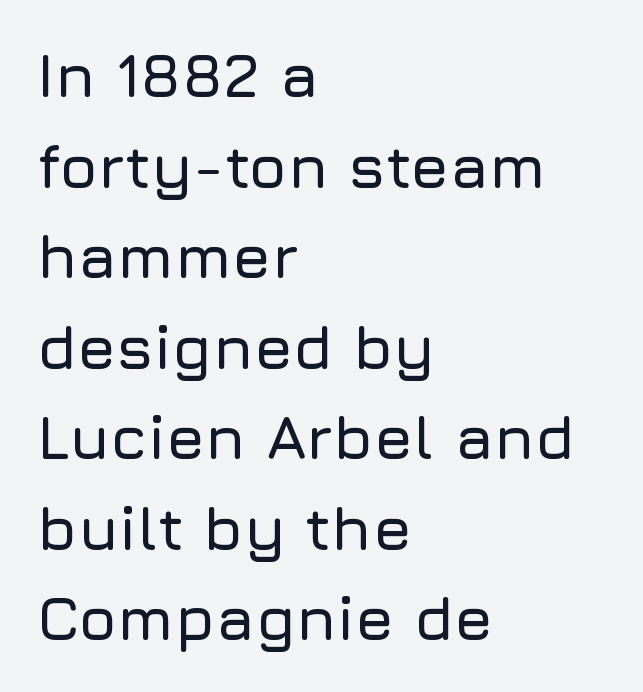
The image shows 62 px sans-serif type, upright; set left-aligned, normal line spacing (1.46x), normal letter spacing, not underlined; low stroke contrast and a medium x-height.
